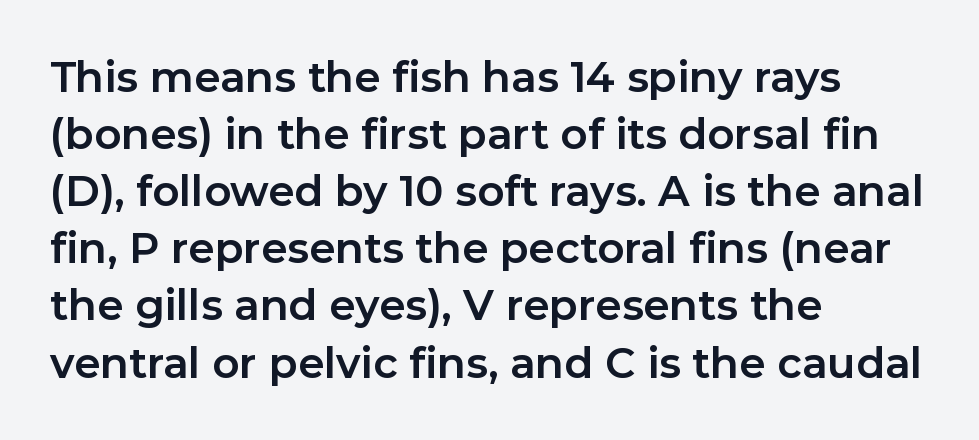
{"serif": "no", "italic": "no", "bold": "yes", "weight": "bold", "width": "normal", "stroke_contrast": "low", "x_height": "medium", "monospaced": "no", "underline": "no", "align": "left", "line_spacing": "normal", "line_spacing_ratio": 1.36, "letter_spacing": "normal", "letter_spacing_em": 0.0, "glyph_px": 42}
